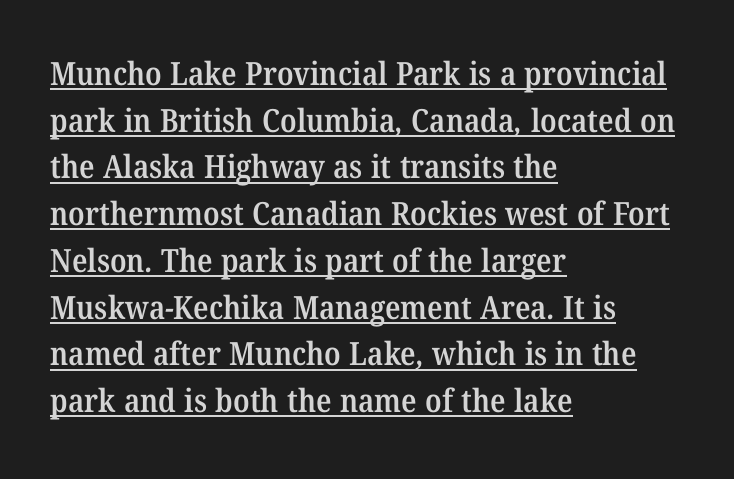
{"serif": "yes", "bold": "semi", "weight": "semibold", "width": "normal", "stroke_contrast": "medium", "x_height": "medium", "monospaced": "no", "underline": "yes", "align": "left", "line_spacing": "normal", "line_spacing_ratio": 1.46, "letter_spacing": "normal", "letter_spacing_em": 0.0, "glyph_px": 32}
